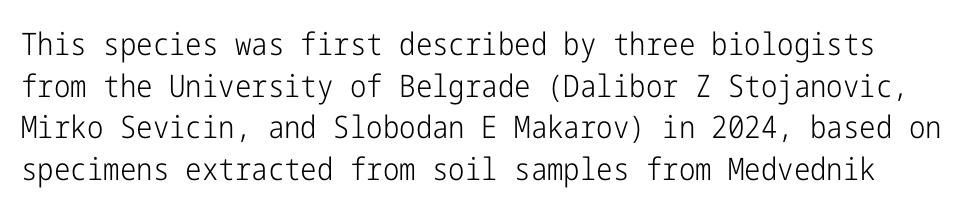
{"serif": "no", "italic": "no", "bold": "no", "weight": "light", "width": "condensed", "stroke_contrast": "low", "x_height": "medium", "underline": "no", "line_spacing": "normal", "line_spacing_ratio": 1.34, "letter_spacing": "normal", "letter_spacing_em": 0.0, "glyph_px": 31}
